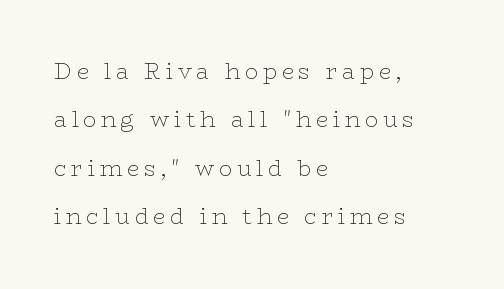
Q: Is the text bold? A: No.
Q: Is the text italic (slanted)? A: No, it is upright.
Q: Is the text underlined? A: No.
Q: How is the paragraph aligned? A: Left-aligned.
Q: Is the spacing between letters normal or unusually wide? A: Unusually wide.
Q: Is the spacing between lines tight, normal or loose? A: Loose.
